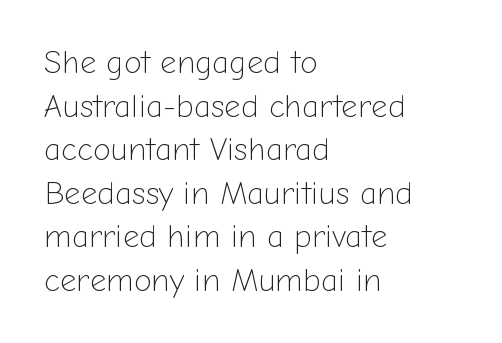
Q: Is the text bold? A: No.
Q: Is the text italic (slanted)? A: No, it is upright.
Q: Is the typeface a serif or a sans-serif typeface? A: Sans-serif.
Q: Is the text underlined? A: No.
Q: How is the paragraph aligned? A: Left-aligned.
Q: Is the spacing between letters normal or unusually wide? A: Normal.
Q: Is the spacing between lines tight, normal or loose? A: Normal.
Q: Width (condensed, normal, or wide)? A: Normal.
Q: Stroke contrast? A: Low.
Q: x-height? A: Medium.
Q: Monospaced? A: No.
